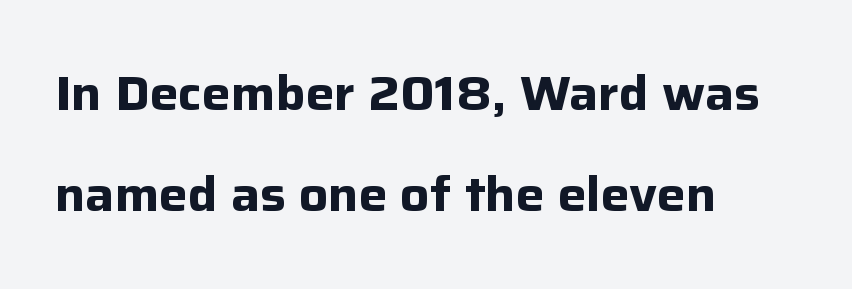
The image shows 48 px bold sans-serif type, upright; set left-aligned, loose line spacing (2.11x), normal letter spacing, not underlined; low stroke contrast and a medium x-height.
